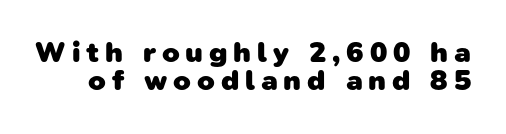
Q: Is the text bold? A: Yes.
Q: Is the typeface a serif or a sans-serif typeface? A: Sans-serif.
Q: Is the text underlined? A: No.
Q: Is the spacing between letters normal or unusually wide? A: Unusually wide.
Q: Is the spacing between lines tight, normal or loose? A: Tight.
Q: Width (condensed, normal, or wide)? A: Normal.
Q: Stroke contrast? A: Low.
Q: x-height? A: Medium.
Q: Monospaced? A: No.
